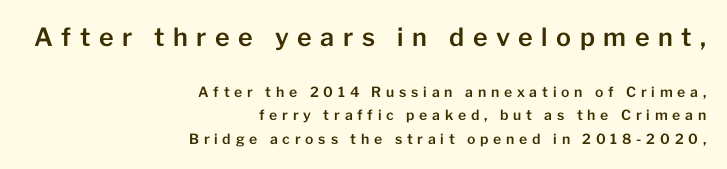
The image shows 25 px text type, upright; set right-aligned, normal line spacing (1.67x), unusually wide letter spacing (+0.34 em), not underlined; the first (top) block is 1.79x larger.
